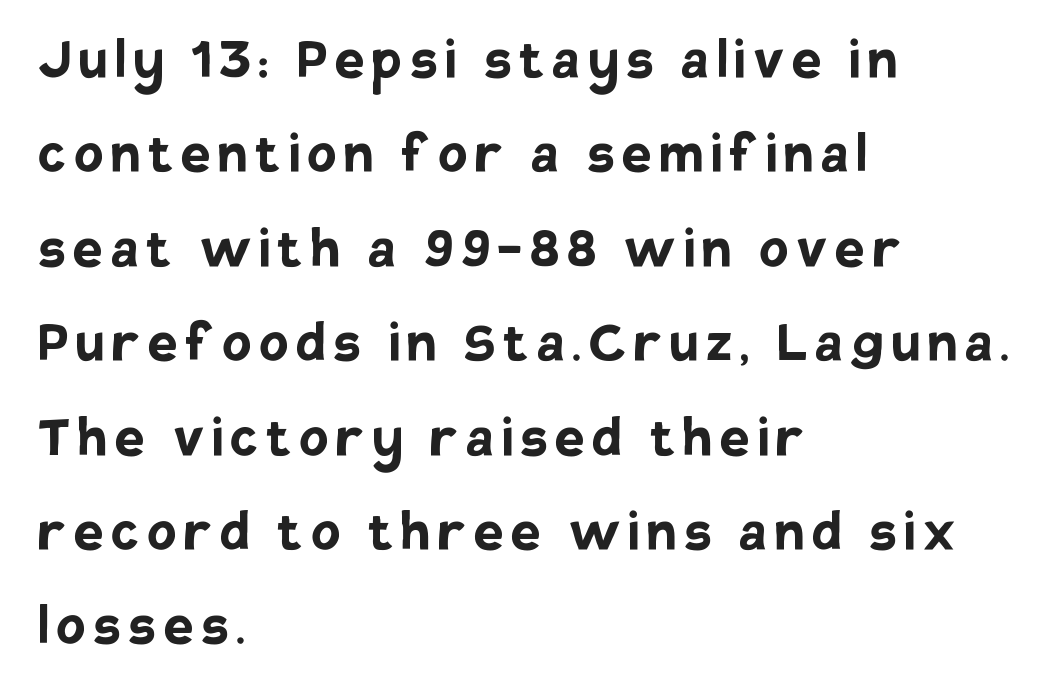
Q: Is the text bold? A: Yes.
Q: Is the text italic (slanted)? A: No, it is upright.
Q: Is the typeface a serif or a sans-serif typeface? A: Sans-serif.
Q: Is the text underlined? A: No.
Q: How is the paragraph aligned? A: Left-aligned.
Q: Is the spacing between lines tight, normal or loose? A: Normal.
Q: Width (condensed, normal, or wide)? A: Normal.
Q: Stroke contrast? A: Low.
Q: x-height? A: Large.
Q: Monospaced? A: No.
